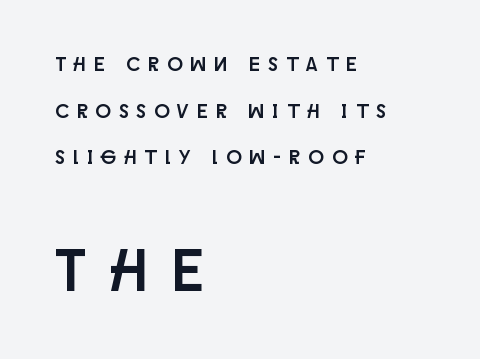
Q: Is the text italic (slanted)? A: No, it is upright.
Q: Is the typeface a serif or a sans-serif typeface? A: Sans-serif.
Q: Is the text underlined? A: No.
Q: How is the paragraph aligned? A: Left-aligned.
Q: Is the spacing between letters normal or unusually wide? A: Unusually wide.
Q: Is the spacing between lines tight, normal or loose? A: Loose.
Q: Which block of text is set in a larger size, the first (top) or the second (bottom)? A: The second (bottom) one.
Q: Width (condensed, normal, or wide)? A: Condensed.
Q: Stroke contrast? A: Low.
Q: x-height? A: Large.
Q: Monospaced? A: No.
